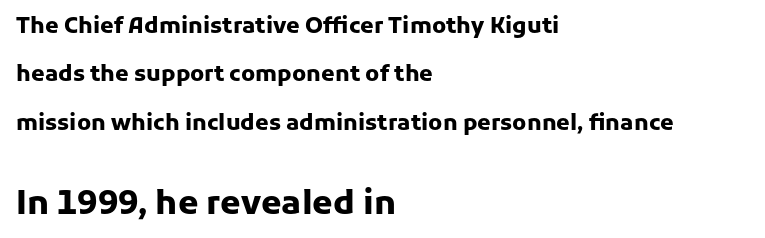
There is no visible air inserted between adjacent glyphs. Layout note: lines flush left. The space beneath each line is pristine and unruled. When letters stand straight like this, we call the style roman or upright. This layout puts the modest block above and the oversized block below. Proportional: the letters do not fall into vertical columns.
